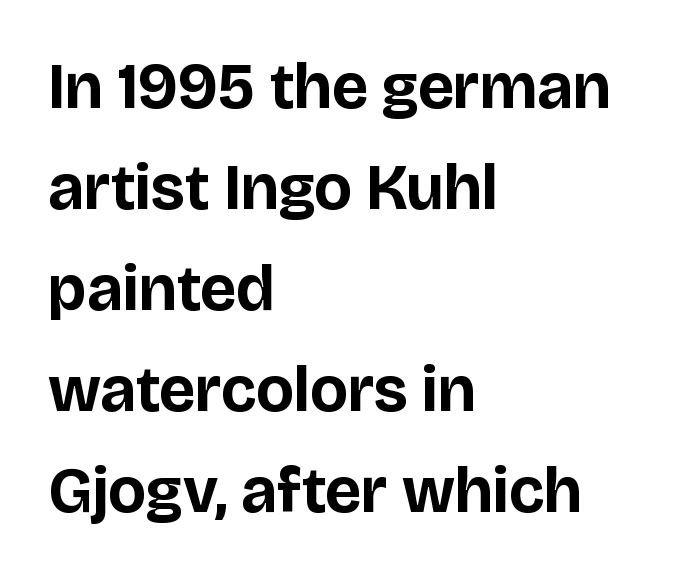
This sample uses a sans-serif face. Students, note that the glyphs here touch the page at normal intervals. A normal amount of white space separates one row of letters from the next. Posture: upright roman.
